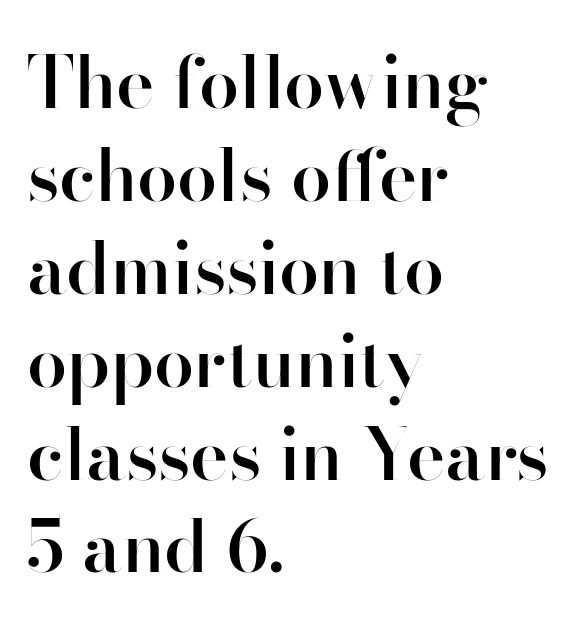
The image shows 72 px semibold sans-serif type, upright; set left-aligned, normal line spacing (1.29x), normal letter spacing, not underlined; high stroke contrast and a small x-height.
